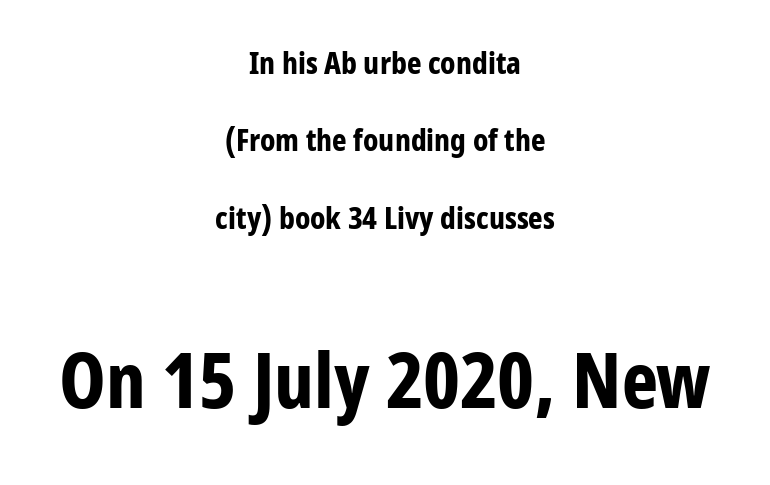
The image shows 77 px bold, condensed sans-serif type, upright; set centered, loose line spacing (2.5x), normal letter spacing, not underlined; the second (bottom) block is 2.48x larger; low stroke contrast and a medium x-height.
